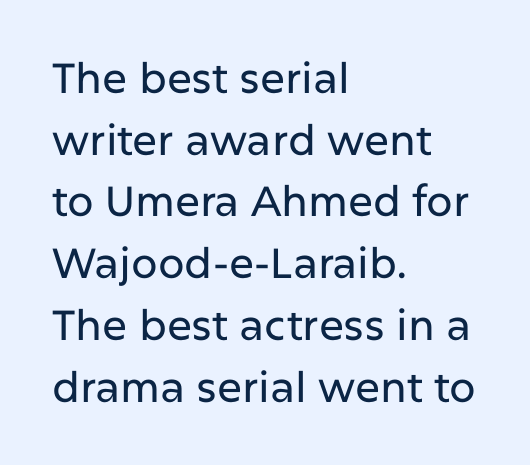
Q: Is the text italic (slanted)? A: No, it is upright.
Q: Is the typeface a serif or a sans-serif typeface? A: Sans-serif.
Q: Is the text underlined? A: No.
Q: How is the paragraph aligned? A: Left-aligned.
Q: Is the spacing between letters normal or unusually wide? A: Normal.
Q: Is the spacing between lines tight, normal or loose? A: Normal.
Q: Width (condensed, normal, or wide)? A: Normal.
Q: Stroke contrast? A: Low.
Q: x-height? A: Medium.
Q: Monospaced? A: No.
